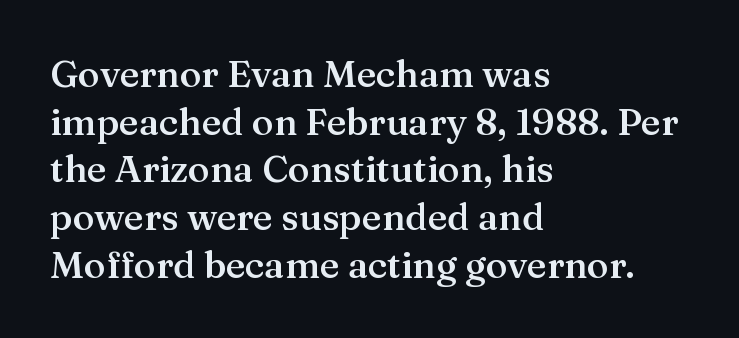
Font category for this specimen: serif. Beneath every word, the page is bare. Varying glyph widths throughout — classic text-font behaviour. This sample is left-justified, so line endings fall wherever the words run out. This is roman type, the default non-slanted kind. Emphasis by weight is partial: semibold.
